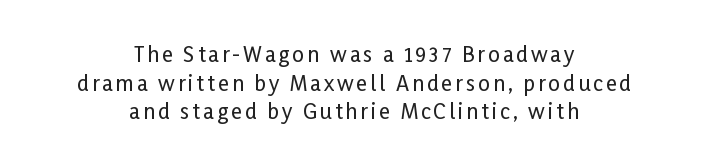
Q: Is the text italic (slanted)? A: No, it is upright.
Q: Is the text underlined? A: No.
Q: How is the paragraph aligned? A: Centered.
Q: Is the spacing between lines tight, normal or loose? A: Normal.
